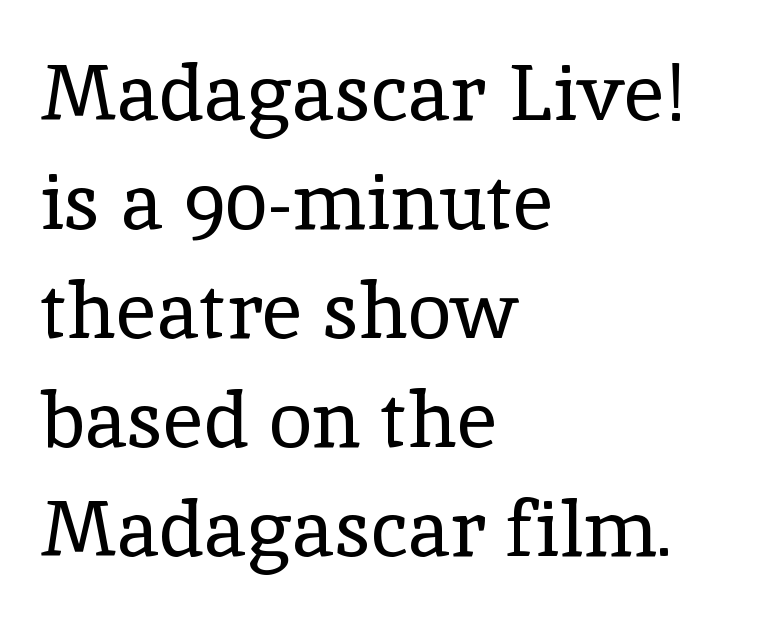
This sample uses an upright cut, with every glyph sitting square on the baseline. Weight: regular or lighter. This sample has the flowing, uneven cadence of proportional lettering. Nothing unusual about the tracking: characters are spaced as the font intends. The strip under each line holds only bare page.
